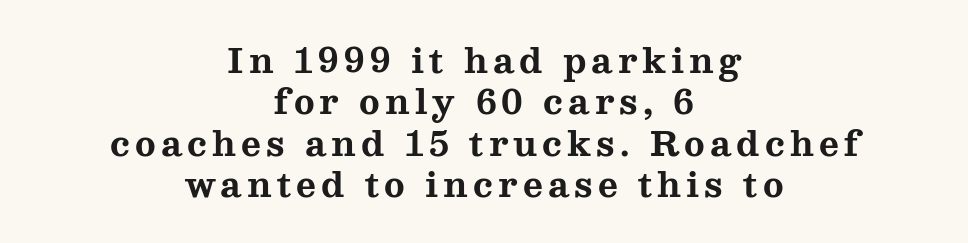
Which margin do the lines hug? Neither — every line sits in the middle. Stroke thickness is high; the sample reads as a true bold. Are there feet on the stems? There are — it's a serif. Every stem runs plumb, perpendicular to the baseline.
